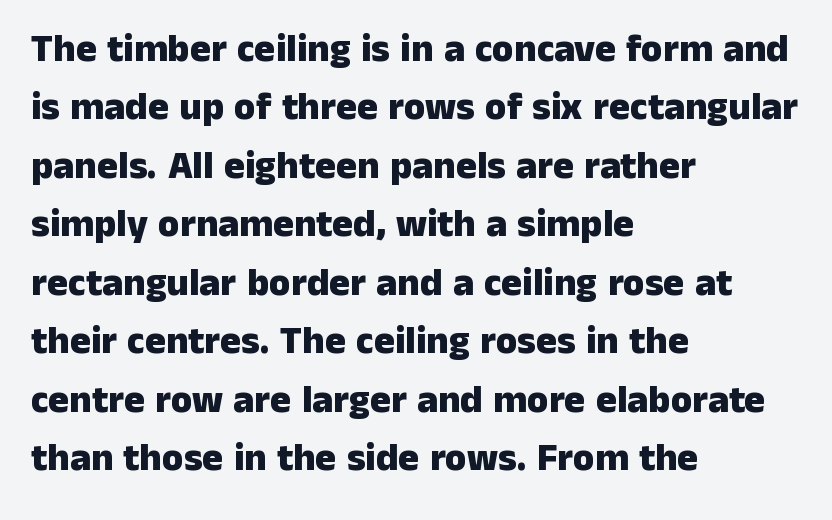
The image shows 39 px heavy sans-serif type, upright; set left-aligned, normal line spacing (1.5x), normal letter spacing, not underlined; low stroke contrast and a medium x-height.
